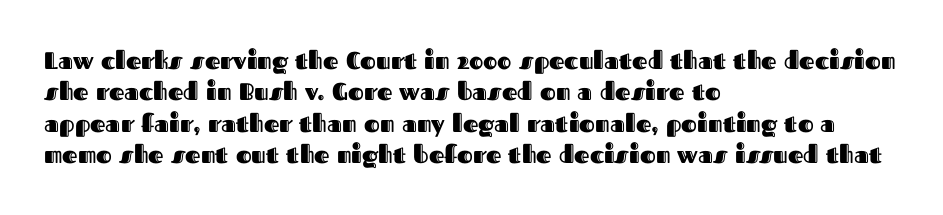
{"italic": "no", "underline": "no", "align": "left", "line_spacing": "normal", "line_spacing_ratio": 1.31, "letter_spacing": "normal", "letter_spacing_em": 0.0, "glyph_px": 24}
